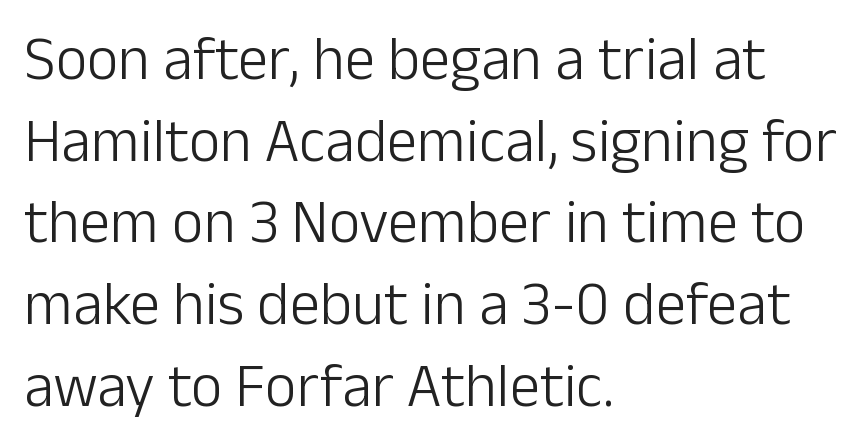
These lines sit exactly where default settings would place them. Italic: no, the glyphs are upright roman. The face used here is a sans, in the tradition of grotesques and geometrics. Nobody touched the tracking dial on this one. All the whitespace from short lines collects on the right. Summary of weight: not heavy and not bold.
